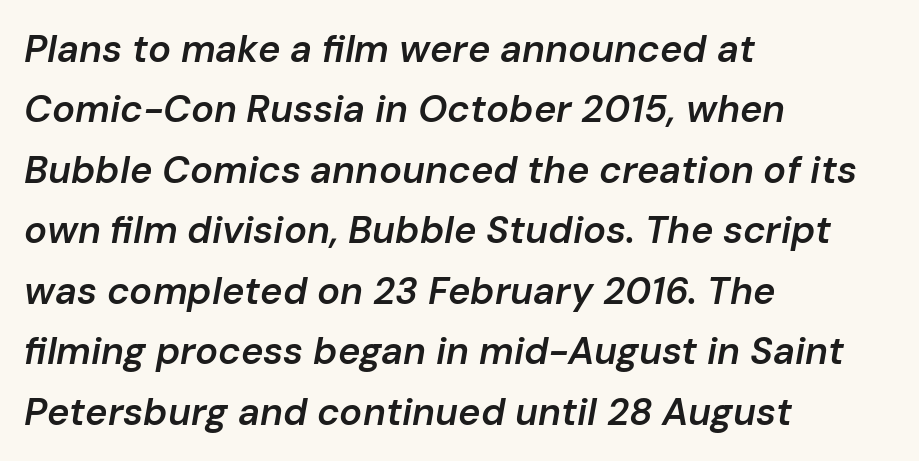
The image shows 38 px semibold type, italic (leaning right); set left-aligned, normal line spacing (1.59x), normal letter spacing, not underlined; low stroke contrast and a medium x-height.
